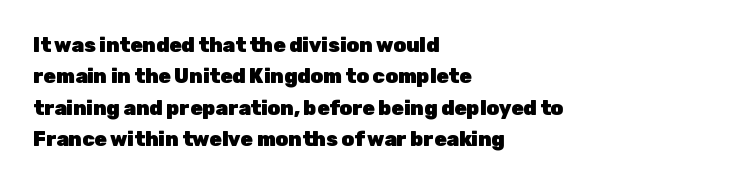
The image shows 20 px bold type, upright; set left-aligned, normal line spacing (1.57x), normal letter spacing, not underlined.
